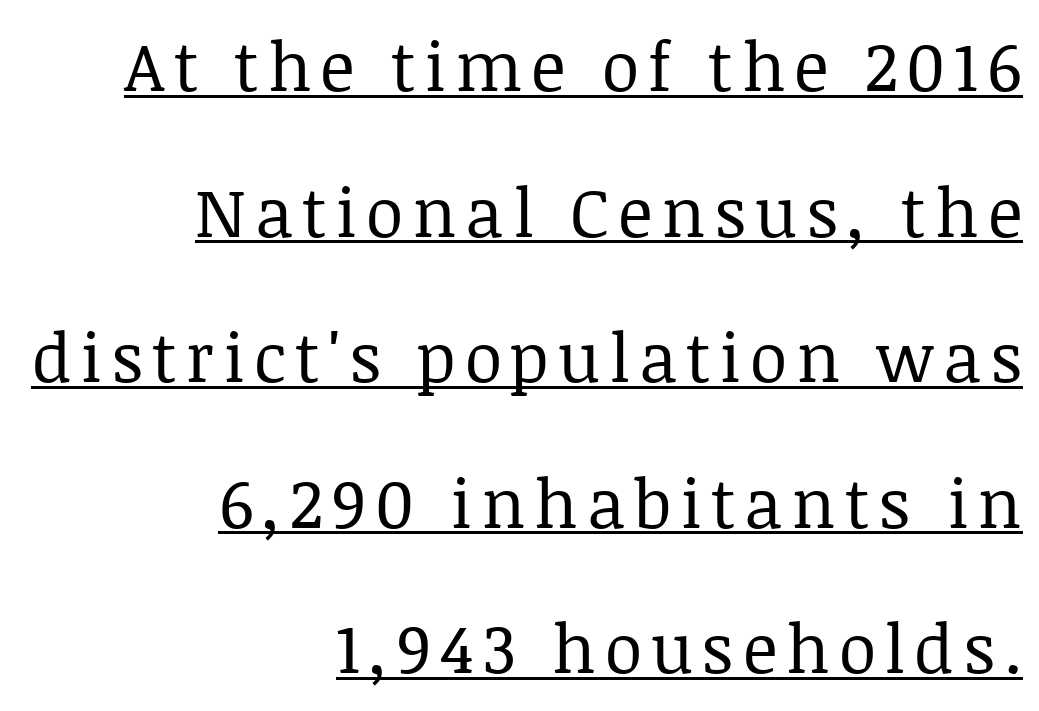
{"serif": "yes", "italic": "no", "bold": "no", "weight": "regular", "width": "normal", "stroke_contrast": "low", "x_height": "large", "monospaced": "no", "underline": "yes", "align": "right", "line_spacing": "loose", "line_spacing_ratio": 2.14, "glyph_px": 68}
